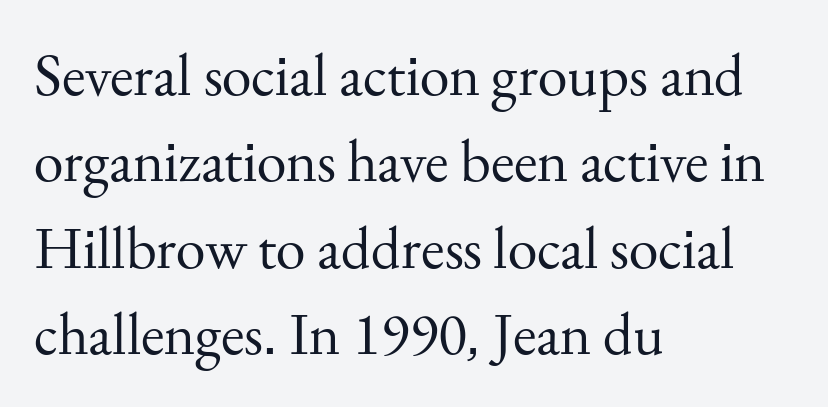
Q: Is the text bold? A: No.
Q: Is the text italic (slanted)? A: No, it is upright.
Q: Is the typeface a serif or a sans-serif typeface? A: Serif.
Q: Is the text underlined? A: No.
Q: How is the paragraph aligned? A: Left-aligned.
Q: Is the spacing between letters normal or unusually wide? A: Normal.
Q: Is the spacing between lines tight, normal or loose? A: Normal.
Q: Width (condensed, normal, or wide)? A: Normal.
Q: Stroke contrast? A: Medium.
Q: x-height? A: Small.
Q: Monospaced? A: No.
